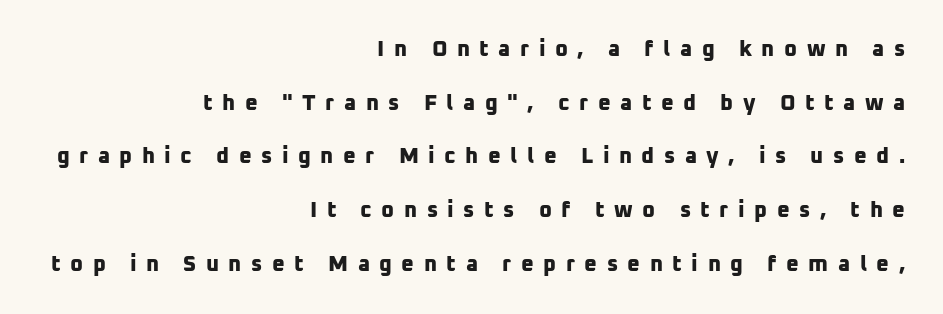
{"bold": "yes", "underline": "no", "align": "right", "line_spacing": "loose", "line_spacing_ratio": 2.44, "letter_spacing": "wide", "letter_spacing_em": 0.43, "glyph_px": 22}
